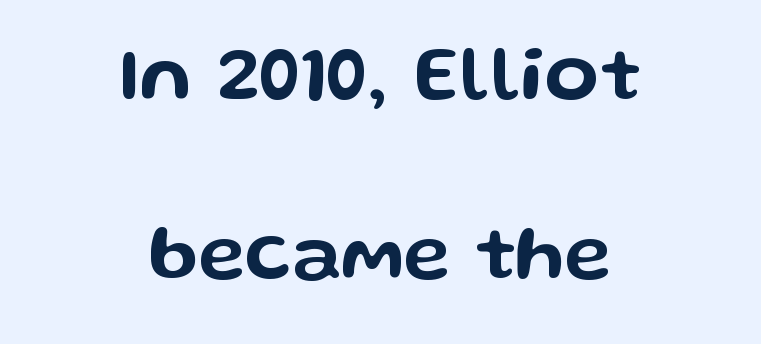
Q: Is the text italic (slanted)? A: No, it is upright.
Q: Is the typeface a serif or a sans-serif typeface? A: Sans-serif.
Q: Is the text underlined? A: No.
Q: How is the paragraph aligned? A: Centered.
Q: Is the spacing between letters normal or unusually wide? A: Normal.
Q: Is the spacing between lines tight, normal or loose? A: Loose.
Q: Width (condensed, normal, or wide)? A: Wide.
Q: Stroke contrast? A: Low.
Q: x-height? A: Medium.
Q: Monospaced? A: No.
